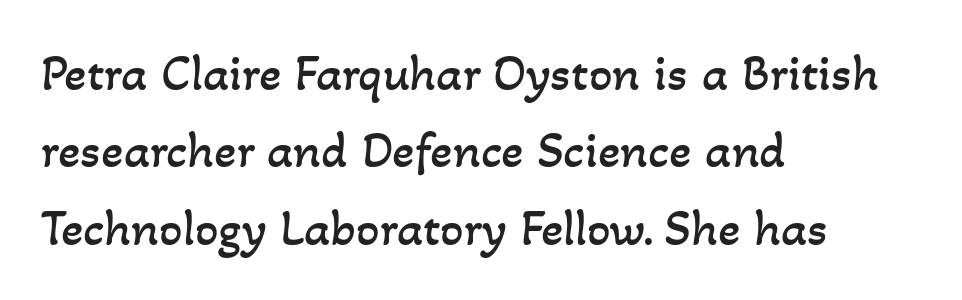
The image shows 52 px regular-weight type; set left-aligned, normal line spacing (1.49x), normal letter spacing, not underlined; low stroke contrast and a small x-height.
